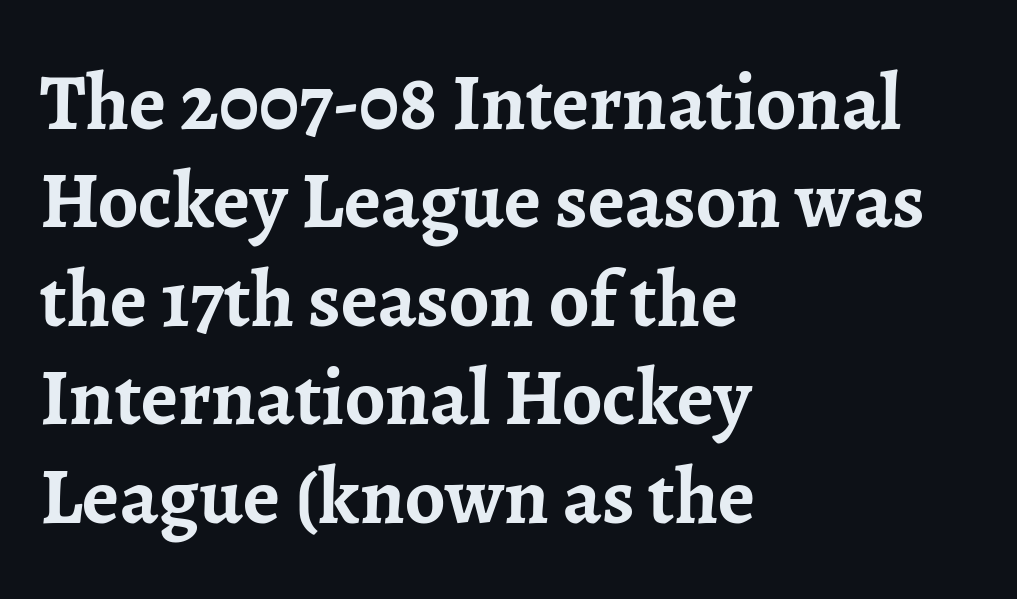
{"serif": "yes", "italic": "no", "bold": "yes", "weight": "semibold", "width": "normal", "stroke_contrast": "low", "x_height": "medium", "monospaced": "no", "underline": "no", "align": "left", "line_spacing_ratio": 1.23, "letter_spacing": "normal", "letter_spacing_em": 0.0, "glyph_px": 80}
